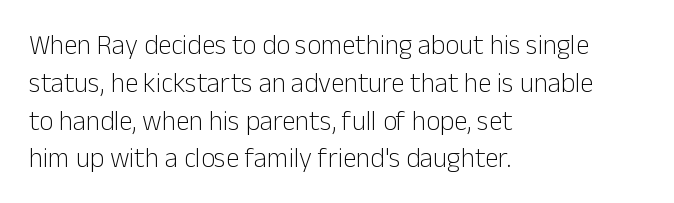
Q: Is the text bold? A: No.
Q: Is the text italic (slanted)? A: No, it is upright.
Q: Is the text underlined? A: No.
Q: How is the paragraph aligned? A: Left-aligned.
Q: Is the spacing between letters normal or unusually wide? A: Normal.
Q: Is the spacing between lines tight, normal or loose? A: Normal.
